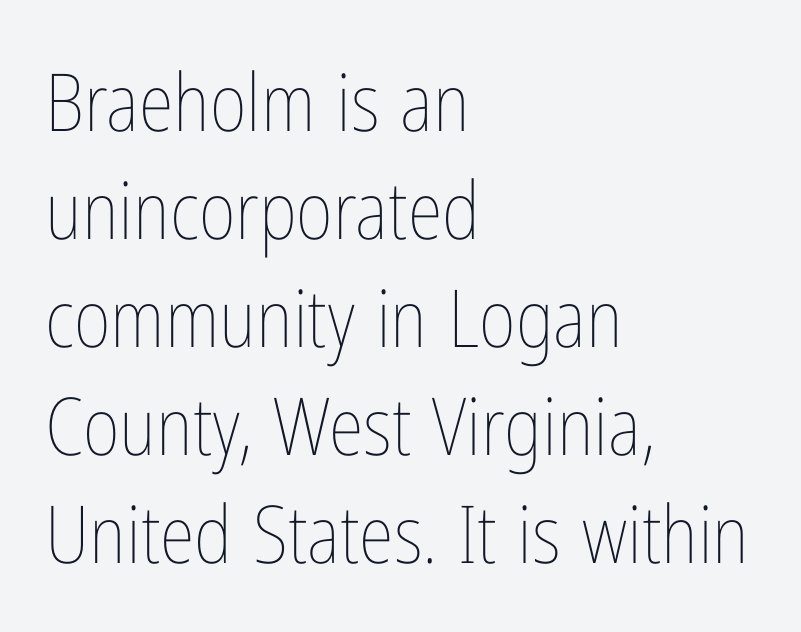
{"italic": "no", "bold": "no", "weight": "thin", "width": "condensed", "stroke_contrast": "low", "x_height": "medium", "monospaced": "no", "underline": "no", "align": "left", "line_spacing": "normal", "line_spacing_ratio": 1.35, "letter_spacing": "normal", "letter_spacing_em": 0.0, "glyph_px": 80}
